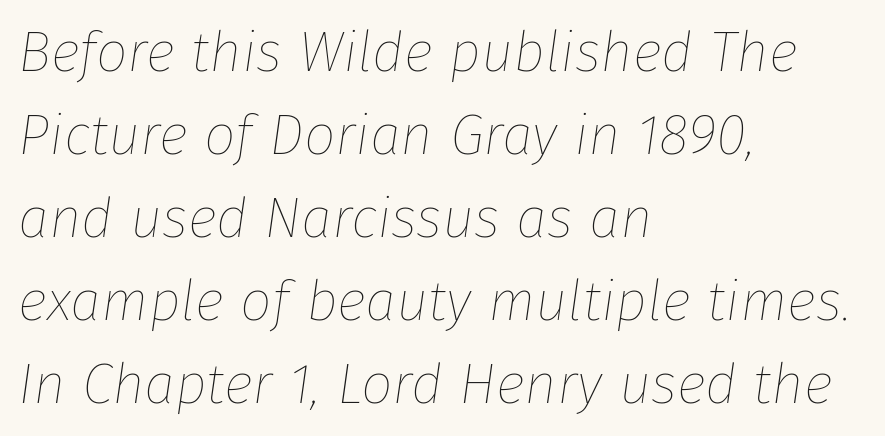
{"italic": "yes", "lean": "right", "slant_degrees": 8, "bold": "no", "weight": "thin", "width": "normal", "stroke_contrast": "low", "x_height": "medium", "monospaced": "no", "underline": "no", "align": "left", "line_spacing": "normal", "line_spacing_ratio": 1.48, "letter_spacing": "normal", "letter_spacing_em": 0.0, "glyph_px": 56}
